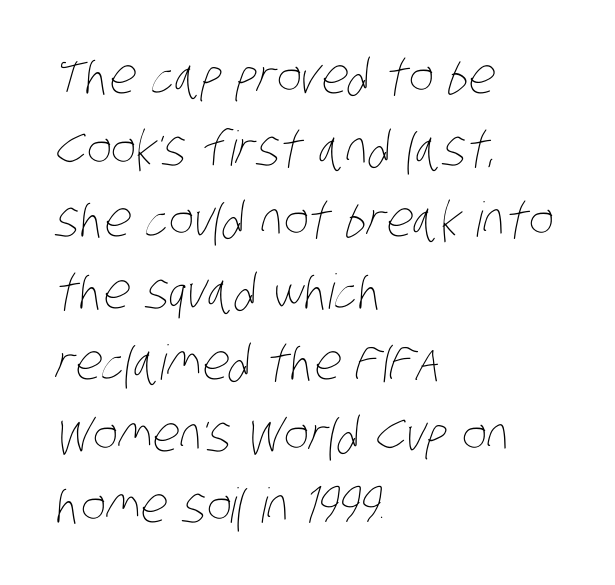
{"bold": "no", "weight": "thin", "width": "condensed", "stroke_contrast": "low", "x_height": "large", "monospaced": "no", "underline": "no", "align": "left", "line_spacing": "normal", "line_spacing_ratio": 1.49, "letter_spacing": "normal", "letter_spacing_em": 0.0, "glyph_px": 48}
